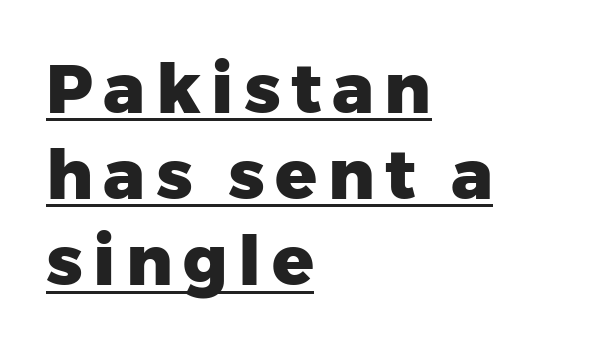
Q: Is the text bold? A: Yes.
Q: Is the text italic (slanted)? A: No, it is upright.
Q: Is the typeface a serif or a sans-serif typeface? A: Sans-serif.
Q: Is the text underlined? A: Yes.
Q: How is the paragraph aligned? A: Left-aligned.
Q: Is the spacing between lines tight, normal or loose? A: Normal.
Q: Width (condensed, normal, or wide)? A: Normal.
Q: Stroke contrast? A: Low.
Q: x-height? A: Medium.
Q: Monospaced? A: No.
